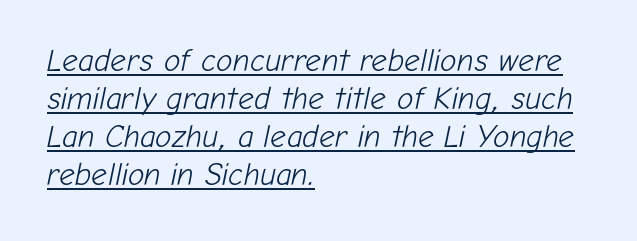
The image shows 31 px light type, italic (leaning right); set left-aligned, line spacing 1.23x, normal letter spacing, underlined; low stroke contrast and a medium x-height.
